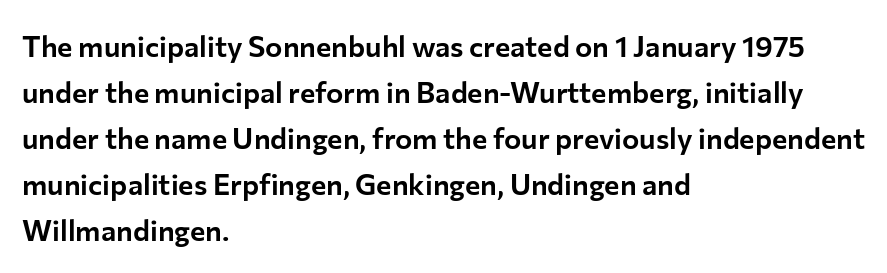
Q: Is the text italic (slanted)? A: No, it is upright.
Q: Is the typeface a serif or a sans-serif typeface? A: Sans-serif.
Q: Is the text underlined? A: No.
Q: How is the paragraph aligned? A: Left-aligned.
Q: Is the spacing between letters normal or unusually wide? A: Normal.
Q: Is the spacing between lines tight, normal or loose? A: Normal.
Q: Width (condensed, normal, or wide)? A: Normal.
Q: Stroke contrast? A: Low.
Q: x-height? A: Medium.
Q: Monospaced? A: No.
